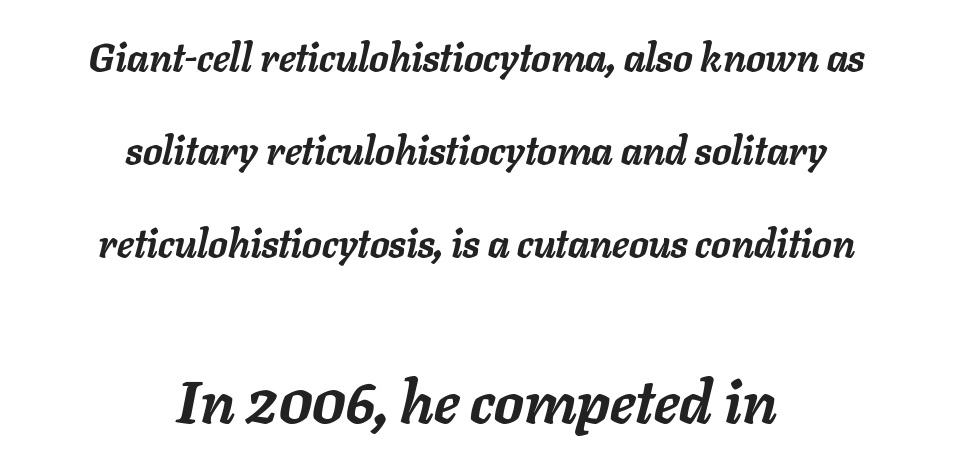
The font's italic variant was chosen for this text. Teacher's note: observe the equal gaps on both sides — that is centered alignment. Observe the ordinary spacing: letters are neighbours, not strangers. Clear beneath every line of the passage. Size hierarchy here favors the trailing block over the leading one.
